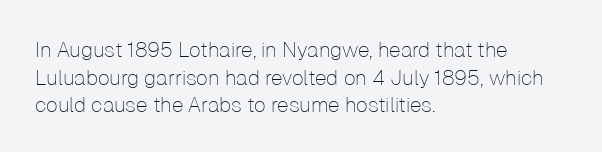
Q: Is the text bold? A: No.
Q: Is the text italic (slanted)? A: No, it is upright.
Q: Is the text underlined? A: No.
Q: How is the paragraph aligned? A: Left-aligned.
Q: Is the spacing between letters normal or unusually wide? A: Normal.
Q: Is the spacing between lines tight, normal or loose? A: Normal.
